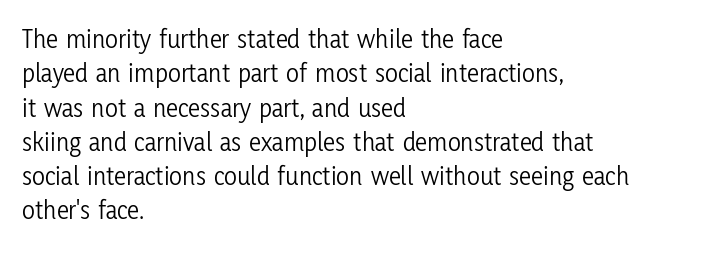
The letterforms sit at book weight or below. Honestly, the letter spacing is just normal — you wouldn't notice it. The type sits square on the baseline with zero lean. Unmarked baselines from the first word to the last. The text block is weighted toward the left margin, trailing off unevenly rightward. The designer left line spacing at the default.
